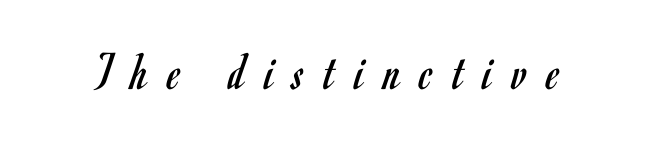
The image shows 54 px regular-weight, condensed sans-serif type; set unusually wide letter spacing (+0.37 em), not underlined; low stroke contrast and a small x-height.
